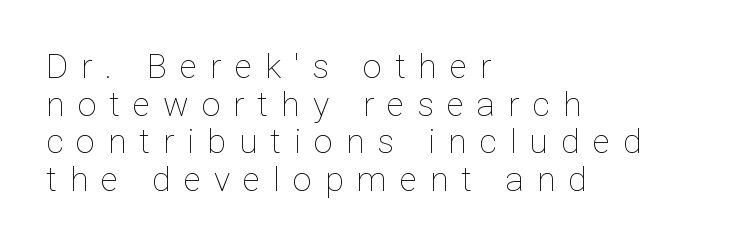
Q: Is the text bold? A: No.
Q: Is the text italic (slanted)? A: No, it is upright.
Q: Is the text underlined? A: No.
Q: How is the paragraph aligned? A: Left-aligned.
Q: Is the spacing between letters normal or unusually wide? A: Unusually wide.
Q: Is the spacing between lines tight, normal or loose? A: Tight.
Q: Width (condensed, normal, or wide)? A: Normal.
Q: Stroke contrast? A: Low.
Q: x-height? A: Medium.
Q: Monospaced? A: No.
